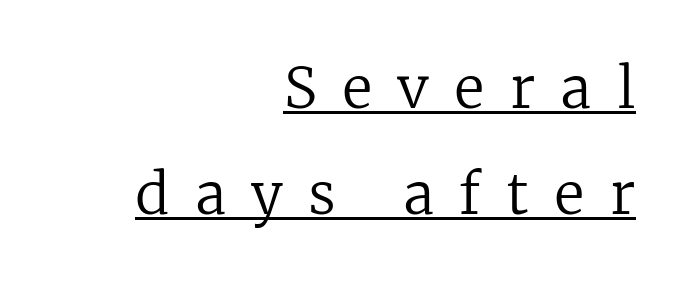
Q: Is the text bold? A: No.
Q: Is the text italic (slanted)? A: No, it is upright.
Q: Is the typeface a serif or a sans-serif typeface? A: Serif.
Q: Is the text underlined? A: Yes.
Q: How is the paragraph aligned? A: Right-aligned.
Q: Is the spacing between letters normal or unusually wide? A: Unusually wide.
Q: Is the spacing between lines tight, normal or loose? A: Loose.
Q: Width (condensed, normal, or wide)? A: Normal.
Q: Stroke contrast? A: Low.
Q: x-height? A: Medium.
Q: Monospaced? A: No.
